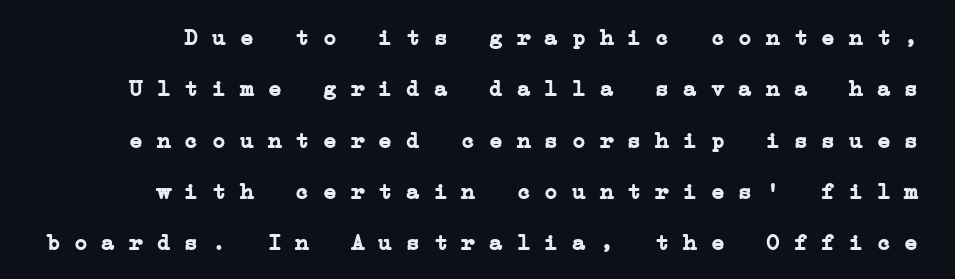
{"bold": "yes", "underline": "no", "line_spacing": "loose", "line_spacing_ratio": 2.23, "letter_spacing": "normal", "letter_spacing_em": 0.0, "glyph_px": 23}
